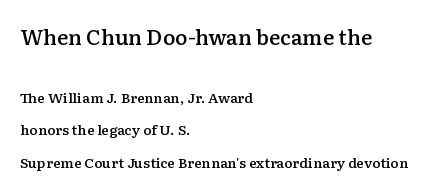
The image shows 21 px text type, upright; set left-aligned, loose line spacing (2.33x), normal letter spacing, not underlined; the first (top) block is 1.5x larger.
